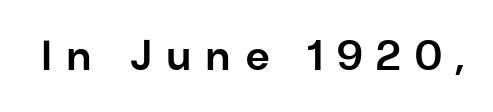
{"serif": "no", "italic": "no", "bold": "yes", "weight": "bold", "width": "normal", "stroke_contrast": "low", "x_height": "medium", "monospaced": "no", "underline": "no", "letter_spacing": "wide", "letter_spacing_em": 0.33, "glyph_px": 42}
